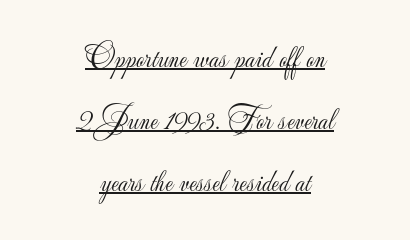
The image shows 31 px light sans-serif type; set centered, loose line spacing (2.0x), normal letter spacing, underlined; low stroke contrast and a small x-height.
